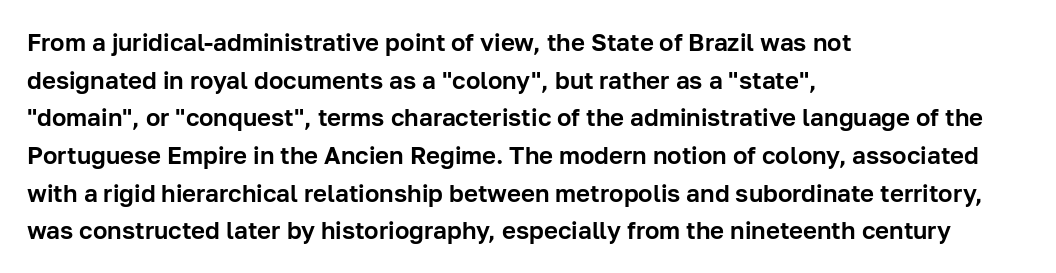
Q: Is the text italic (slanted)? A: No, it is upright.
Q: Is the text underlined? A: No.
Q: How is the paragraph aligned? A: Left-aligned.
Q: Is the spacing between letters normal or unusually wide? A: Normal.
Q: Is the spacing between lines tight, normal or loose? A: Normal.
